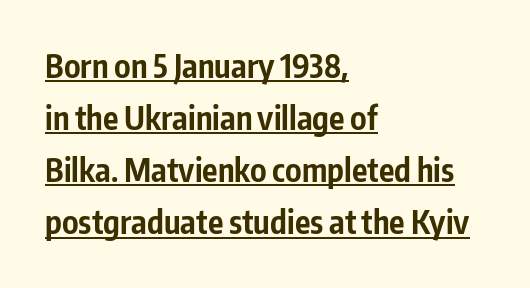
{"serif": "no", "italic": "no", "bold": "yes", "weight": "bold", "width": "condensed", "stroke_contrast": "low", "x_height": "medium", "monospaced": "no", "underline": "yes", "align": "left", "line_spacing": "normal", "line_spacing_ratio": 1.63, "letter_spacing": "normal", "letter_spacing_em": 0.0, "glyph_px": 32}
